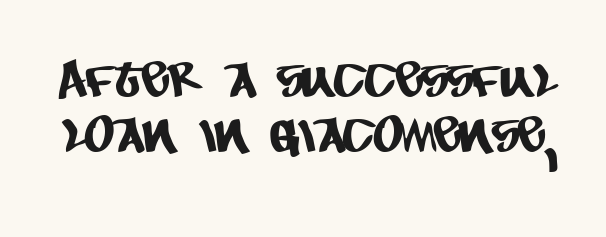
{"serif": "no", "width": "condensed", "stroke_contrast": "low", "x_height": "large", "monospaced": "no", "underline": "no", "line_spacing": "tight", "line_spacing_ratio": 1.07, "letter_spacing": "normal", "letter_spacing_em": 0.0, "glyph_px": 51}
